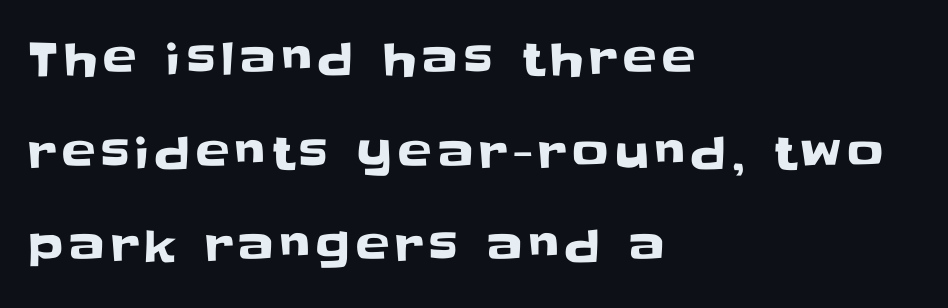
The lines in this sample share a left origin and differ only in where they stop. Italic? Not at all — the glyphs are vertical. Grotesque or geometric, the face here clearly has no serifs. Underline: absent. Does the leading feel generous? Absolutely, it's lavish.
